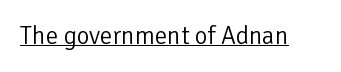
{"italic": "no", "bold": "no", "underline": "yes", "letter_spacing": "normal", "letter_spacing_em": 0.0, "glyph_px": 25}
